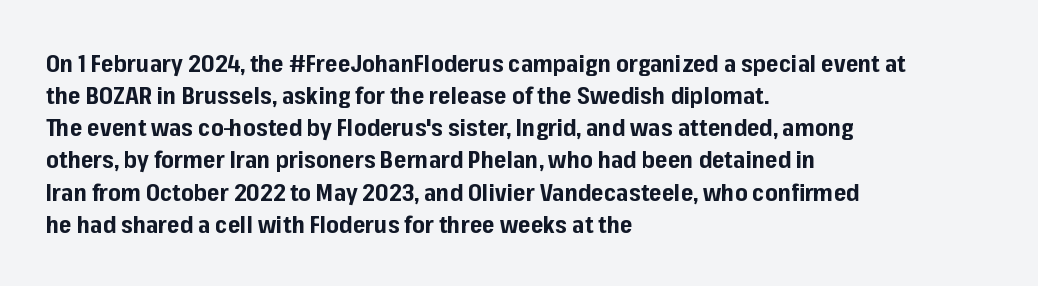
Q: Is the text bold? A: Yes.
Q: Is the text italic (slanted)? A: No, it is upright.
Q: Is the text underlined? A: No.
Q: How is the paragraph aligned? A: Left-aligned.
Q: Is the spacing between letters normal or unusually wide? A: Normal.
Q: Is the spacing between lines tight, normal or loose? A: Normal.
